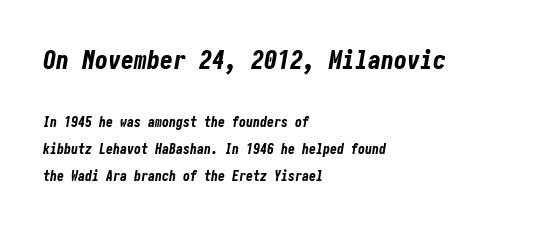
The image shows 26 px bold type, italic (leaning right); set left-aligned, loose line spacing (1.91x), normal letter spacing, not underlined; the first (top) block is 1.86x larger.
